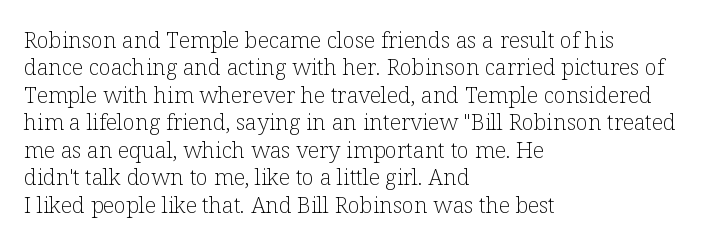
{"italic": "no", "bold": "no", "underline": "no", "align": "left", "line_spacing": "normal", "line_spacing_ratio": 1.25, "letter_spacing": "normal", "letter_spacing_em": 0.0, "glyph_px": 22}
